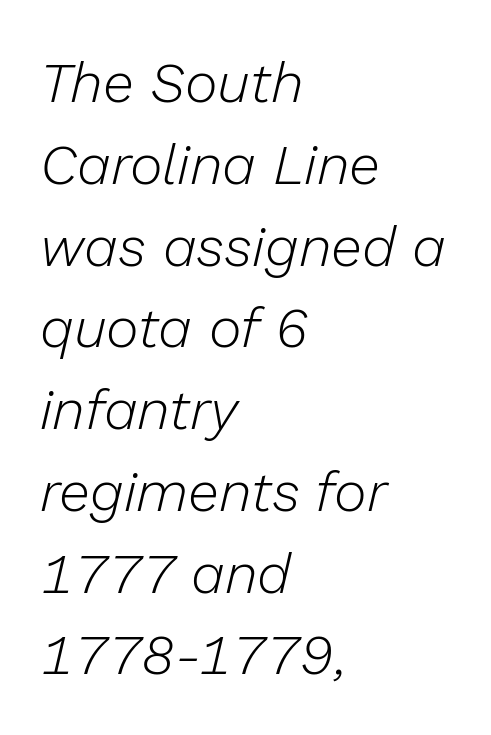
The image shows 56 px light type, italic (leaning right); set left-aligned, normal line spacing (1.46x), normal letter spacing, not underlined; low stroke contrast and a medium x-height.
